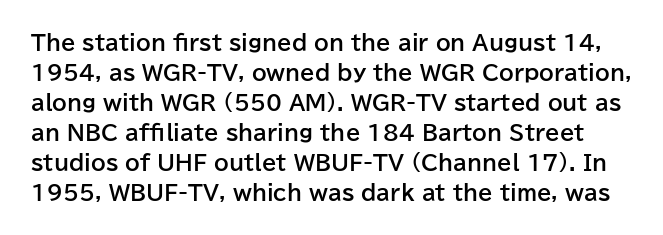
The typography opts for an upright posture over an oblique one. Compared with typical paragraphs, the rows here are spaced about the same. These words are printed bold, with thick strokes throughout. The letters sit at their default tracking, neither squeezed nor spread. Underlining? Definitely not there.
